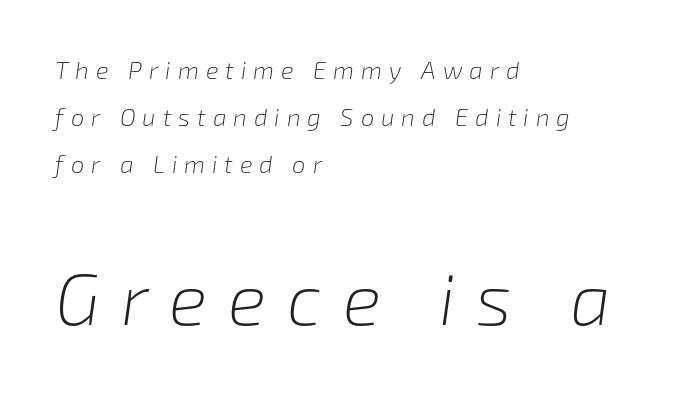
{"italic": "yes", "lean": "right", "slant_degrees": 8, "bold": "no", "weight": "light", "width": "normal", "stroke_contrast": "low", "x_height": "medium", "monospaced": "no", "underline": "no", "align": "left", "line_spacing": "loose", "line_spacing_ratio": 1.95, "letter_spacing": "wide", "letter_spacing_em": 0.29, "larger_block": "second", "size_ratio": 3.0, "glyph_px": 72}
